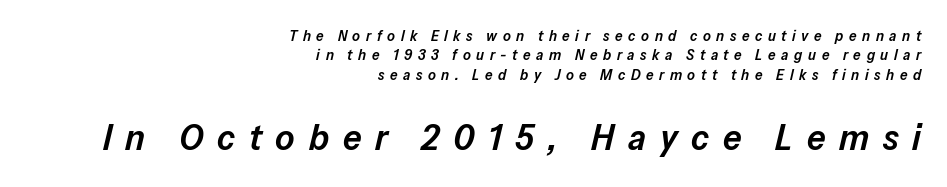
The letters advance in unequal steps, a hallmark of proportional type. The letters in the lower block stand taller than those in the block above. There is plenty of visible air inserted between adjacent glyphs. Bare-footed words on every line. The rendering uses a semibold face; strokes are thickened but not to full bold. If you measured baseline to baseline, you'd find a middling distance.
